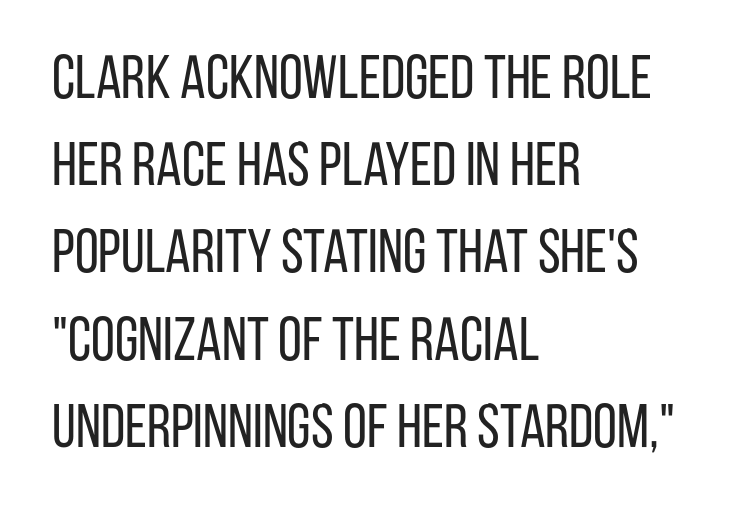
{"serif": "no", "italic": "no", "bold": "no", "weight": "regular", "width": "condensed", "stroke_contrast": "low", "x_height": "large", "monospaced": "no", "underline": "no", "align": "left", "line_spacing": "normal", "line_spacing_ratio": 1.43, "letter_spacing": "normal", "letter_spacing_em": 0.0, "glyph_px": 61}
